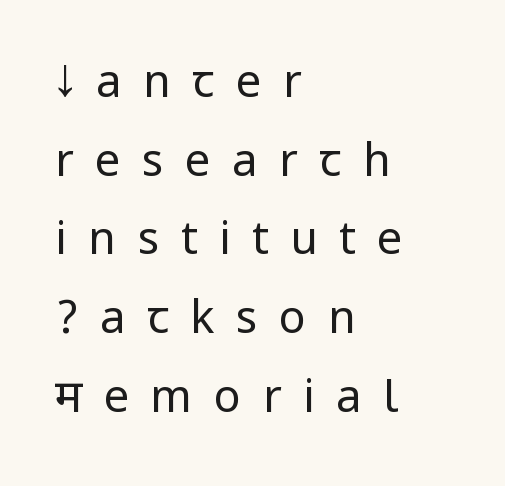
The image shows 45 px regular-weight, condensed sans-serif type, upright; set left-aligned, line spacing 1.75x, unusually wide letter spacing (+0.48 em), not underlined; low stroke contrast.
